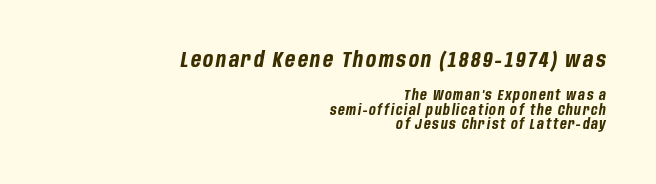
{"italic": "yes", "lean": "right", "slant_degrees": 10, "bold": "yes", "underline": "no", "align": "right", "line_spacing": "tight", "line_spacing_ratio": 1.03, "larger_block": "first", "size_ratio": 1.5, "glyph_px": 21}
